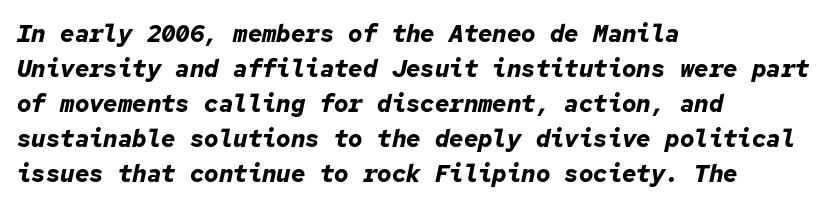
{"italic": "yes", "lean": "right", "slant_degrees": 12, "bold": "yes", "underline": "no", "align": "left", "line_spacing": "normal", "line_spacing_ratio": 1.46, "letter_spacing": "normal", "letter_spacing_em": 0.0, "glyph_px": 24}
